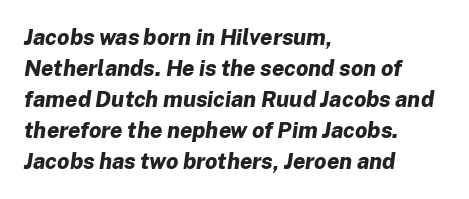
Q: Is the text bold? A: Yes.
Q: Is the text italic (slanted)? A: Yes, it leans right by about 8 degrees.
Q: Is the text underlined? A: No.
Q: How is the paragraph aligned? A: Left-aligned.
Q: Is the spacing between letters normal or unusually wide? A: Normal.
Q: Is the spacing between lines tight, normal or loose? A: Normal.
